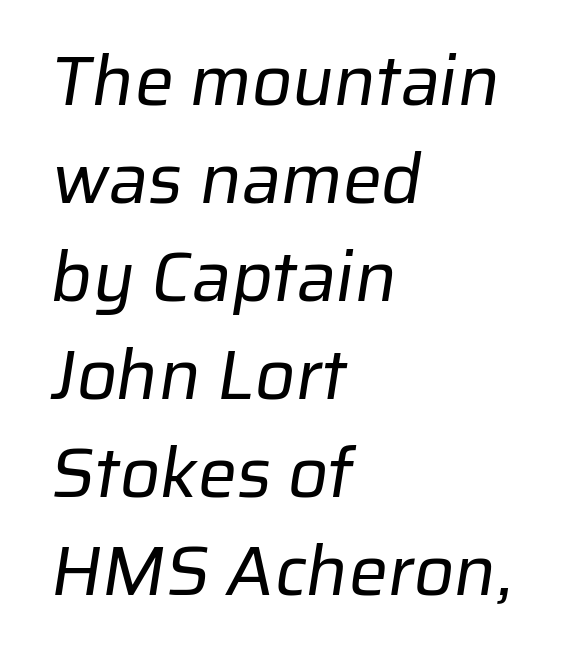
Nothing heavy about these letters — not bold at all. The setting favours the left margin, as ordinary paragraphs usually do. Quick note: underline off. Quick note: interline space is typical. No extra tracking has been applied to these lines. This sample has the flowing, uneven cadence of proportional lettering.
